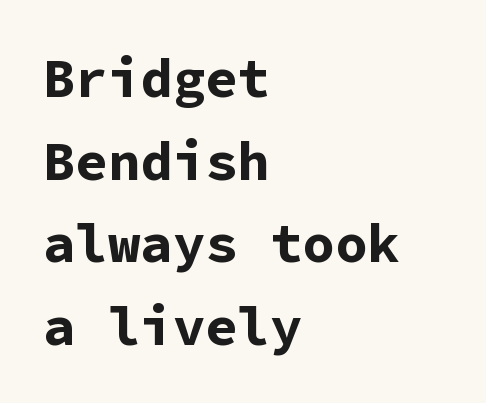
Q: Is the text bold? A: Yes.
Q: Is the text italic (slanted)? A: No, it is upright.
Q: Is the typeface a serif or a sans-serif typeface? A: Sans-serif.
Q: Is the text underlined? A: No.
Q: How is the paragraph aligned? A: Left-aligned.
Q: Is the spacing between letters normal or unusually wide? A: Normal.
Q: Is the spacing between lines tight, normal or loose? A: Normal.
Q: Width (condensed, normal, or wide)? A: Normal.
Q: Stroke contrast? A: Low.
Q: x-height? A: Medium.
Q: Monospaced? A: Yes.
